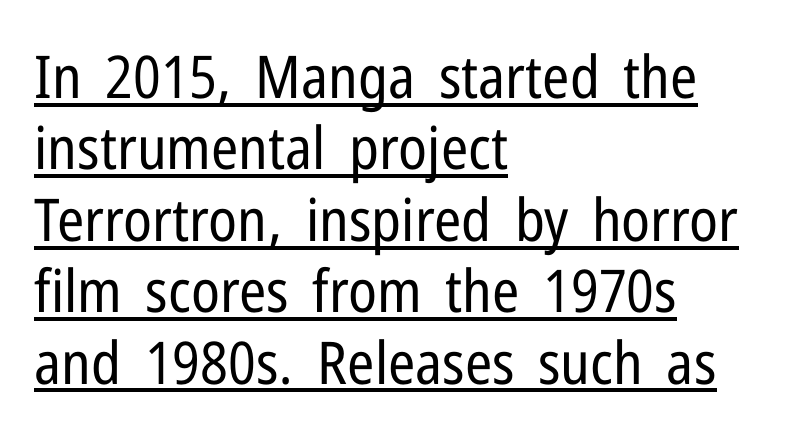
{"serif": "no", "italic": "no", "bold": "no", "weight": "regular", "width": "condensed", "stroke_contrast": "low", "x_height": "medium", "monospaced": "no", "underline": "yes", "align": "left", "line_spacing_ratio": 1.21, "letter_spacing": "normal", "letter_spacing_em": 0.0, "glyph_px": 59}
